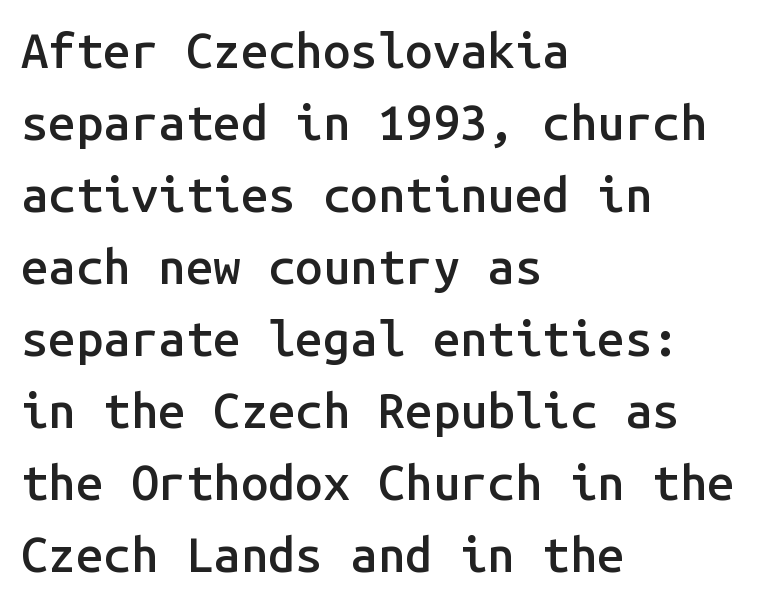
Q: Is the text bold? A: Semi-bold.
Q: Is the text italic (slanted)? A: No, it is upright.
Q: Is the typeface a serif or a sans-serif typeface? A: Sans-serif.
Q: Is the text underlined? A: No.
Q: How is the paragraph aligned? A: Left-aligned.
Q: Is the spacing between letters normal or unusually wide? A: Normal.
Q: Is the spacing between lines tight, normal or loose? A: Normal.
Q: Width (condensed, normal, or wide)? A: Normal.
Q: Stroke contrast? A: Low.
Q: x-height? A: Medium.
Q: Monospaced? A: Yes.
